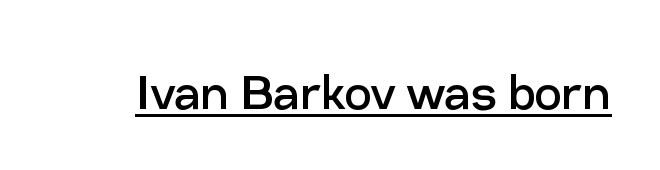
Proportional: the letters do not fall into vertical columns. Glyph-to-glyph distance matches everyday printed text. A quiet, ordinary-to-light weight characterises the typeface. The font's upright variant was chosen for this text. Grotesque or geometric, the face here clearly has no serifs.
